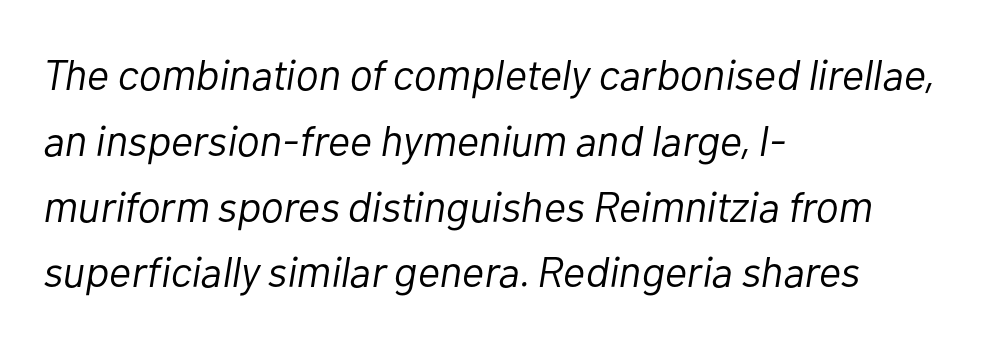
These lines stack with their left ends in a neat column. These lines are rendered in a variable-pitch font. You could call the tracking neutral — neither tight nor loose. What's the leading like? Ordinary, nothing unusual. Weight class: somewhere from thin through regular.
